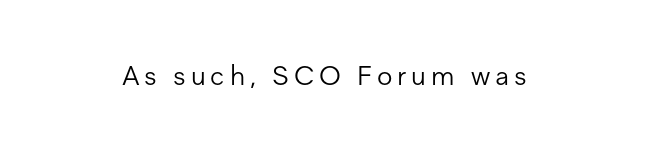
The image shows 27 px text type, upright; set centered, not underlined.
